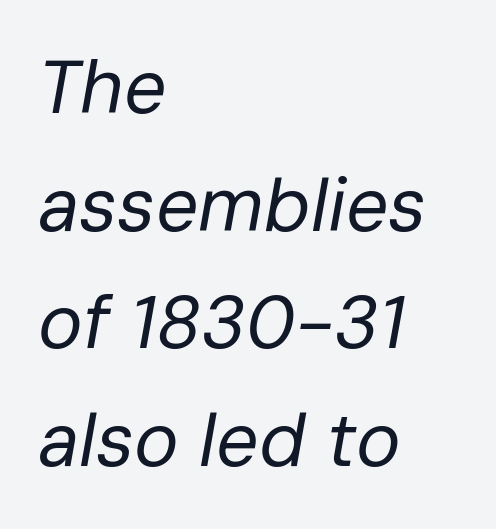
The image shows 75 px regular-weight type, italic (leaning right); set left-aligned, normal line spacing (1.57x), normal letter spacing, not underlined; low stroke contrast and a medium x-height.
